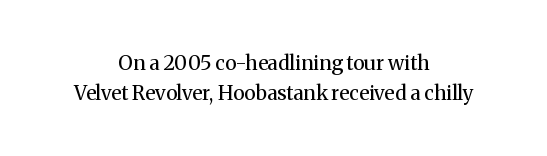
The image shows 20 px text type, upright; set centered, normal line spacing (1.48x), normal letter spacing, not underlined.
